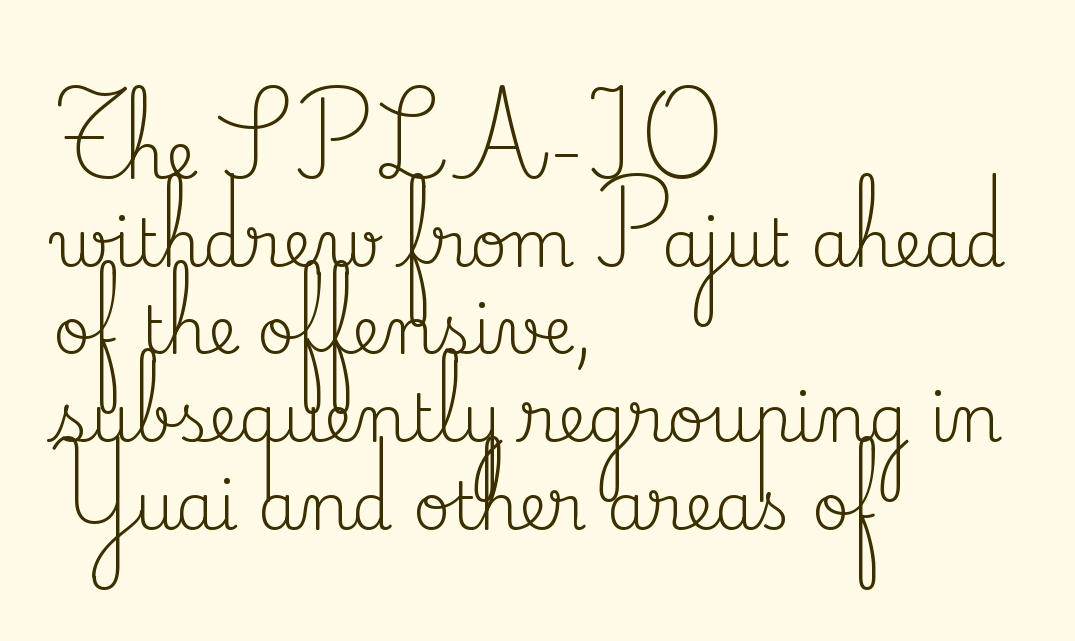
Q: Is the text bold? A: No.
Q: Is the text italic (slanted)? A: No, it is upright.
Q: Is the typeface a serif or a sans-serif typeface? A: Serif.
Q: Is the text underlined? A: No.
Q: How is the paragraph aligned? A: Left-aligned.
Q: Is the spacing between letters normal or unusually wide? A: Normal.
Q: Is the spacing between lines tight, normal or loose? A: Normal.
Q: Width (condensed, normal, or wide)? A: Normal.
Q: Stroke contrast? A: Medium.
Q: x-height? A: Small.
Q: Monospaced? A: No.
